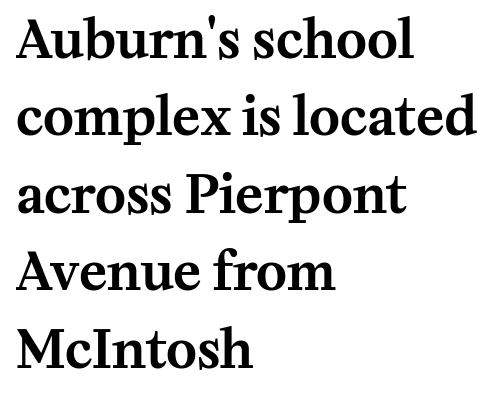
The image shows 52 px serif type, upright; set left-aligned, normal line spacing (1.49x), normal letter spacing, not underlined; medium stroke contrast and a medium x-height.
